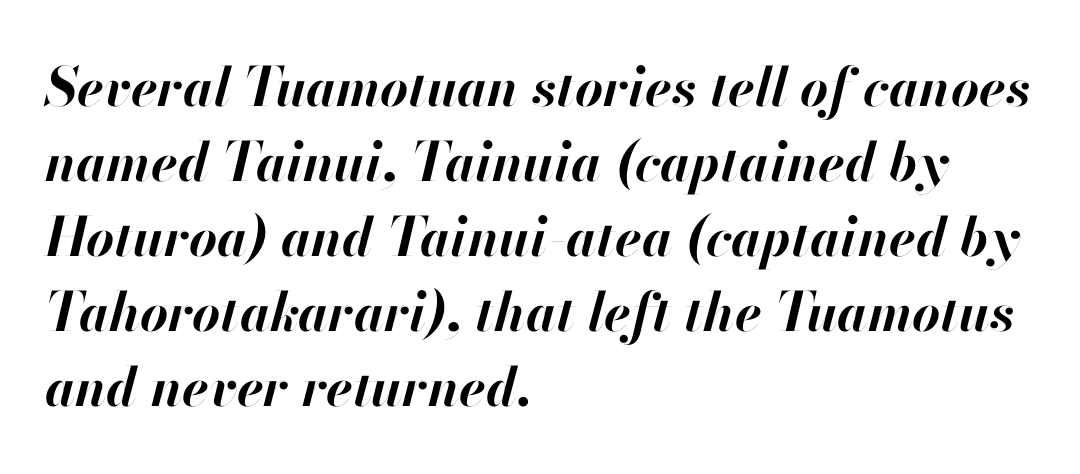
The image shows 54 px bold type, italic (leaning right); set left-aligned, normal line spacing (1.39x), normal letter spacing, not underlined; high stroke contrast and a small x-height.
